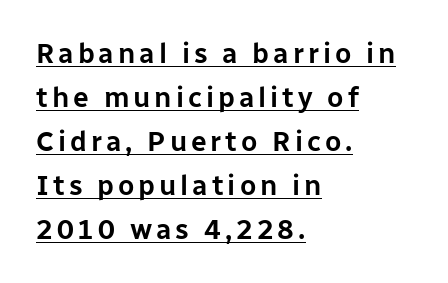
Q: Is the text italic (slanted)? A: No, it is upright.
Q: Is the typeface a serif or a sans-serif typeface? A: Sans-serif.
Q: Is the text underlined? A: Yes.
Q: How is the paragraph aligned? A: Left-aligned.
Q: Is the spacing between lines tight, normal or loose? A: Normal.
Q: Width (condensed, normal, or wide)? A: Normal.
Q: Stroke contrast? A: Low.
Q: x-height? A: Medium.
Q: Monospaced? A: No.
